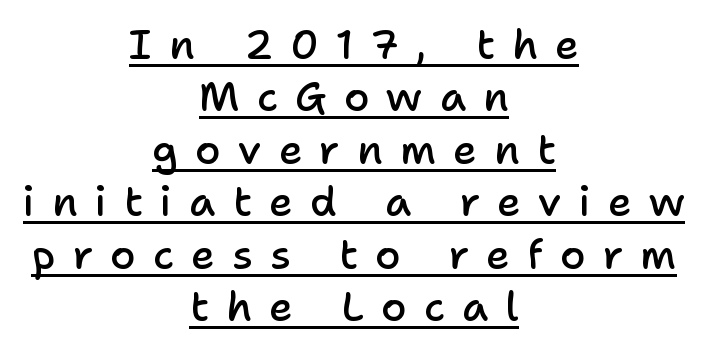
The image shows 41 px semibold sans-serif type, upright; set centered, normal line spacing (1.28x), unusually wide letter spacing (+0.42 em), underlined; low stroke contrast and a medium x-height.
